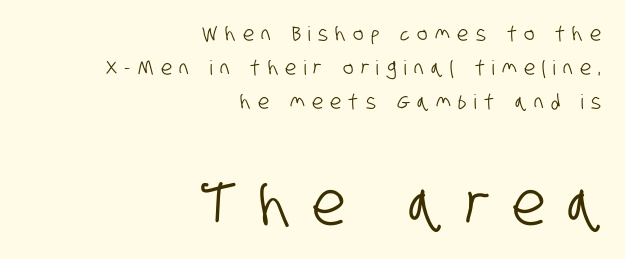
The image shows 60 px condensed sans-serif type; set right-aligned, line spacing 1.71x, unusually wide letter spacing (+0.37 em), not underlined; the second (bottom) block is 3.0x larger; low stroke contrast and a large x-height.
